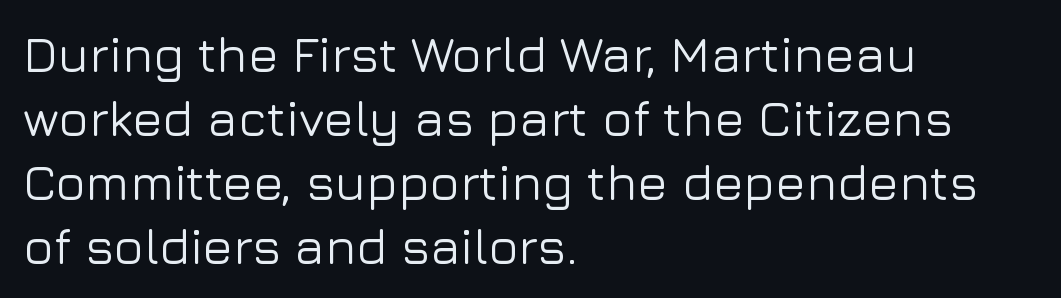
The image shows 50 px sans-serif type, upright; set left-aligned, normal line spacing (1.28x), normal letter spacing, not underlined; low stroke contrast and a medium x-height.
